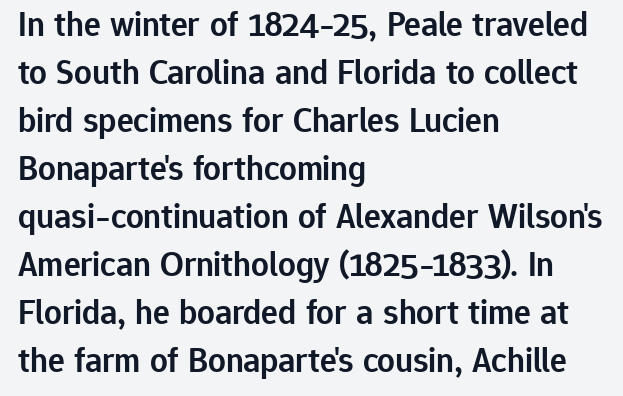
{"serif": "no", "italic": "no", "bold": "semi", "weight": "semibold", "width": "normal", "stroke_contrast": "low", "x_height": "medium", "monospaced": "no", "underline": "no", "align": "left", "line_spacing": "normal", "line_spacing_ratio": 1.37, "letter_spacing": "normal", "letter_spacing_em": 0.0, "glyph_px": 35}
